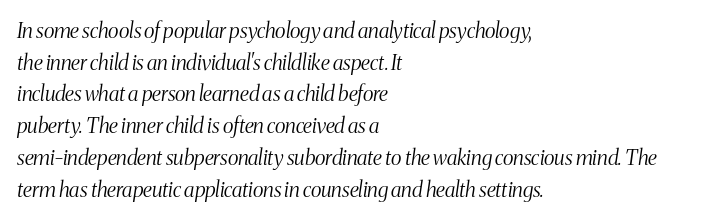
Q: Is the text bold? A: No.
Q: Is the text italic (slanted)? A: Yes, it leans right by about 8 degrees.
Q: Is the text underlined? A: No.
Q: How is the paragraph aligned? A: Left-aligned.
Q: Is the spacing between letters normal or unusually wide? A: Normal.
Q: Is the spacing between lines tight, normal or loose? A: Normal.
